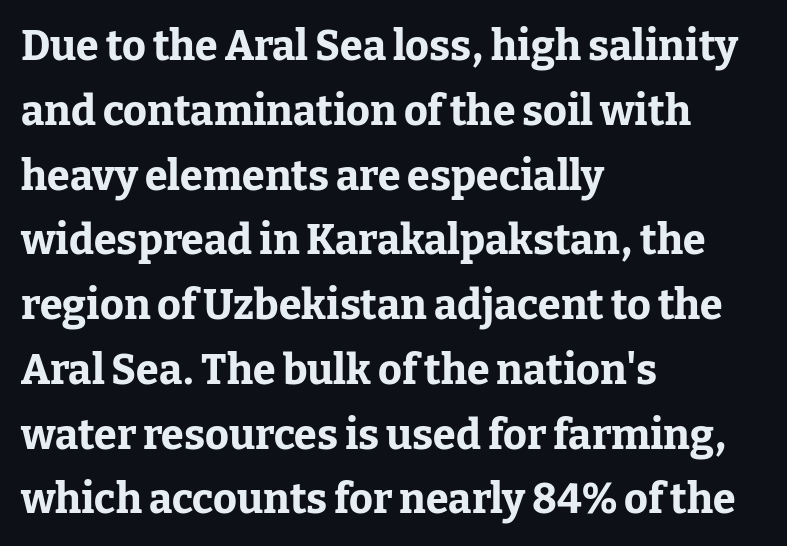
Q: Is the text bold? A: Yes.
Q: Is the text italic (slanted)? A: No, it is upright.
Q: Is the typeface a serif or a sans-serif typeface? A: Serif.
Q: Is the text underlined? A: No.
Q: How is the paragraph aligned? A: Left-aligned.
Q: Is the spacing between letters normal or unusually wide? A: Normal.
Q: Is the spacing between lines tight, normal or loose? A: Normal.
Q: Width (condensed, normal, or wide)? A: Normal.
Q: Stroke contrast? A: Low.
Q: x-height? A: Medium.
Q: Monospaced? A: No.
